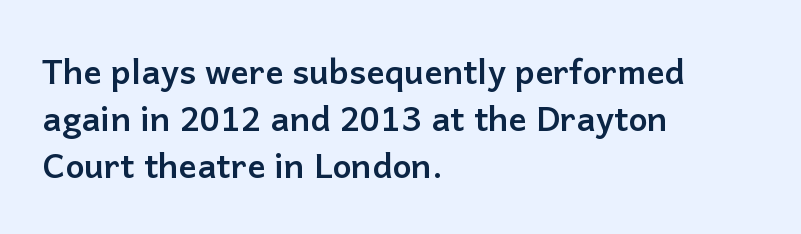
{"serif": "no", "italic": "no", "bold": "yes", "weight": "semibold", "width": "normal", "stroke_contrast": "low", "x_height": "medium", "monospaced": "no", "underline": "no", "align": "left", "line_spacing": "normal", "line_spacing_ratio": 1.38, "letter_spacing": "normal", "letter_spacing_em": 0.0, "glyph_px": 34}
